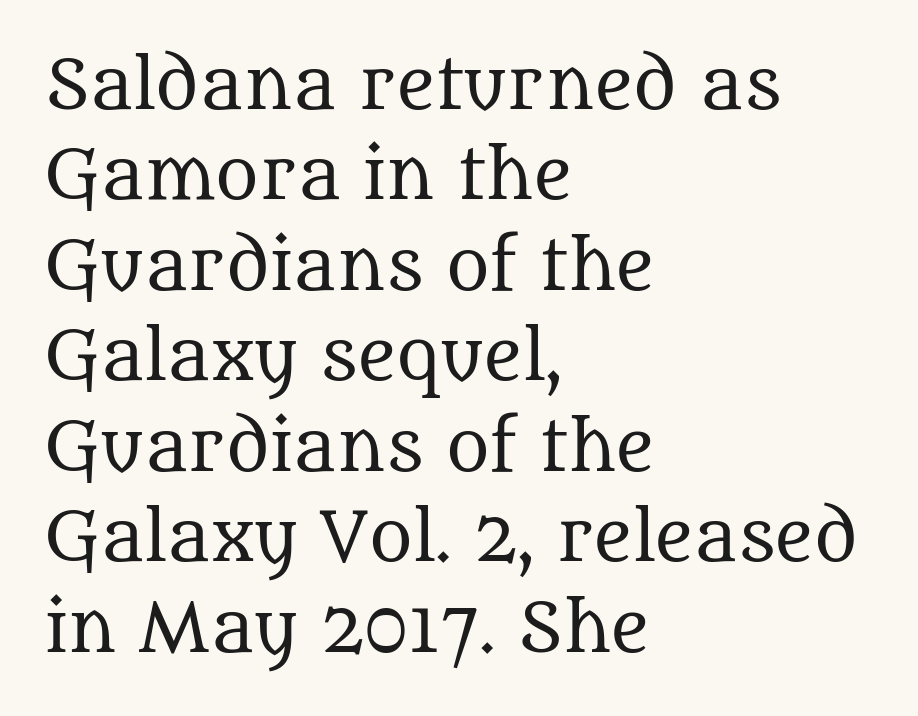
Q: Is the text bold? A: No.
Q: Is the text italic (slanted)? A: No, it is upright.
Q: Is the typeface a serif or a sans-serif typeface? A: Serif.
Q: Is the text underlined? A: No.
Q: How is the paragraph aligned? A: Left-aligned.
Q: Is the spacing between letters normal or unusually wide? A: Normal.
Q: Is the spacing between lines tight, normal or loose? A: Normal.
Q: Width (condensed, normal, or wide)? A: Normal.
Q: Stroke contrast? A: Medium.
Q: x-height? A: Large.
Q: Monospaced? A: No.
